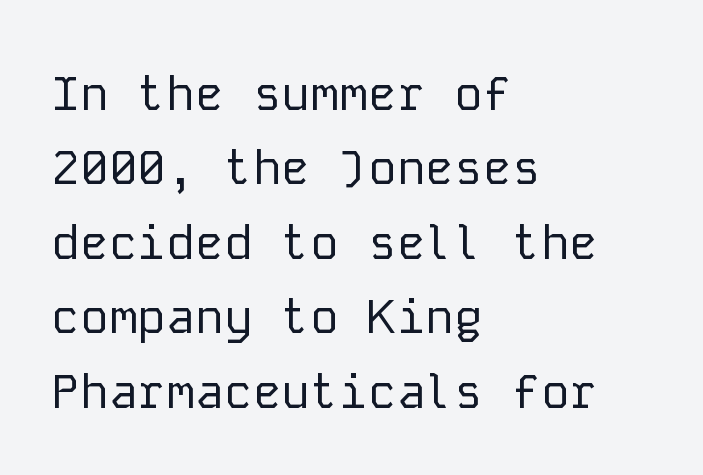
The rows are spaced the way most documents space them. The compositor pushed each line to the left boundary. No extra ink here — the face is not bold. The face used here is monospaced, like something from a code editor. These lines are composed in type without serifs.
